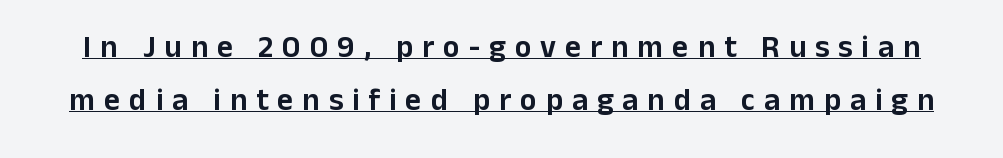
The characters display no serif detailing; their extremities are plain. Is the letter spacing exaggerated? Yes — the characters are pushed far apart. Underline: present. The letters advance in unequal steps, a hallmark of proportional type. The rows are spaced the way most documents space them.
